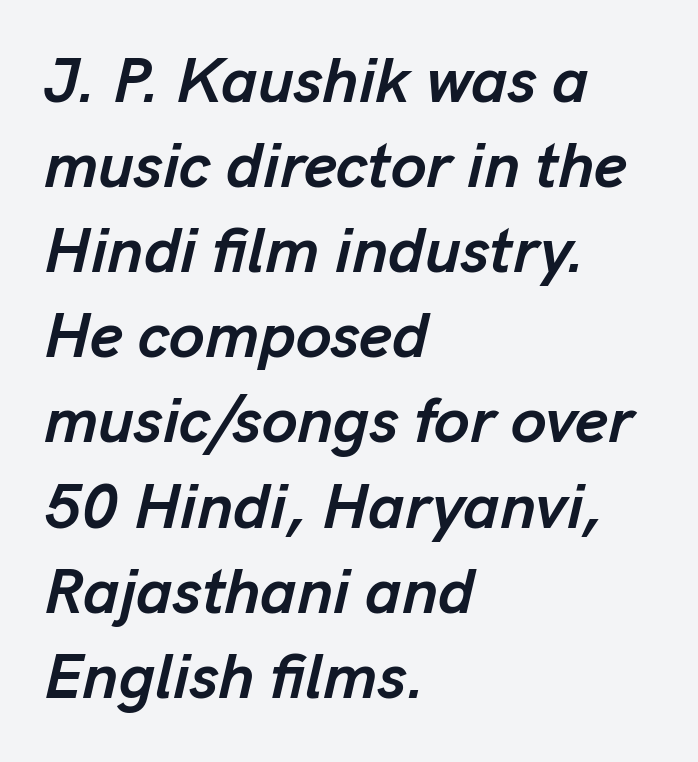
Q: Is the text bold? A: Yes.
Q: Is the text italic (slanted)? A: Yes, it leans right by about 13 degrees.
Q: Is the text underlined? A: No.
Q: How is the paragraph aligned? A: Left-aligned.
Q: Is the spacing between letters normal or unusually wide? A: Normal.
Q: Is the spacing between lines tight, normal or loose? A: Normal.
Q: Width (condensed, normal, or wide)? A: Normal.
Q: Stroke contrast? A: Low.
Q: x-height? A: Medium.
Q: Monospaced? A: No.
